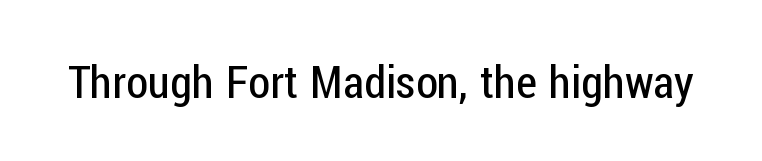
{"serif": "no", "italic": "no", "bold": "no", "weight": "regular", "width": "condensed", "stroke_contrast": "low", "x_height": "medium", "monospaced": "no", "underline": "no", "letter_spacing": "normal", "letter_spacing_em": 0.0, "glyph_px": 45}
